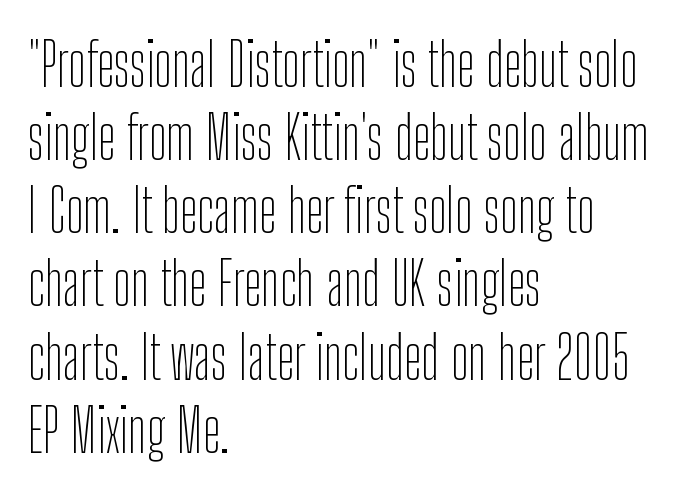
The image shows 59 px thin, condensed sans-serif type, upright; set left-aligned, line spacing 1.24x, normal letter spacing, not underlined; low stroke contrast and a medium x-height.
